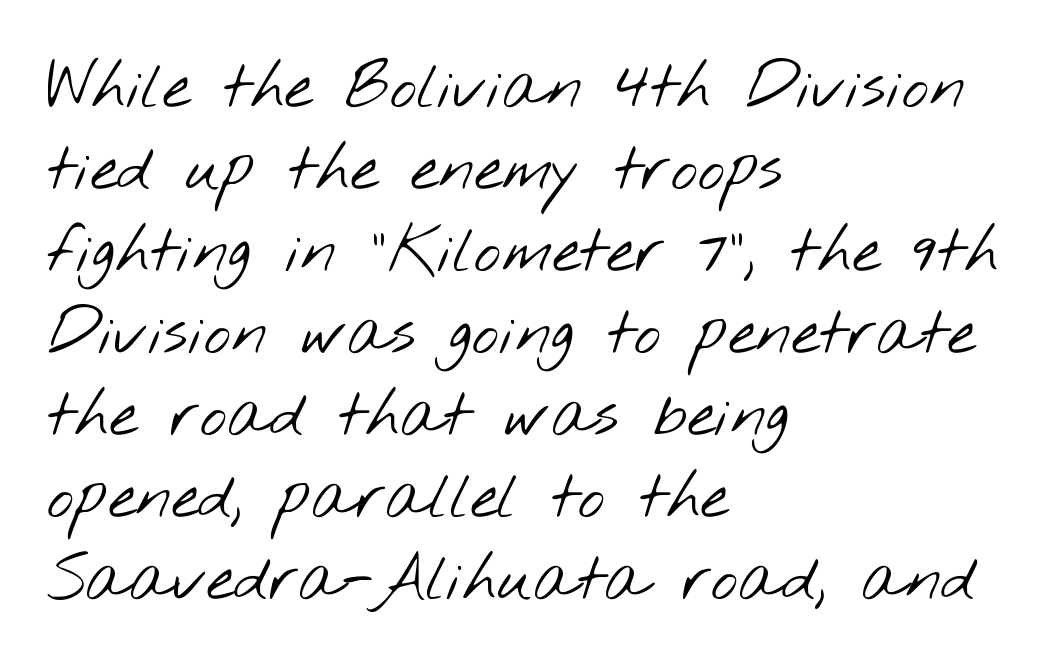
{"serif": "no", "bold": "no", "weight": "light", "width": "wide", "stroke_contrast": "low", "x_height": "small", "monospaced": "no", "underline": "no", "align": "left", "line_spacing": "normal", "line_spacing_ratio": 1.28, "letter_spacing": "normal", "letter_spacing_em": 0.0, "glyph_px": 64}
